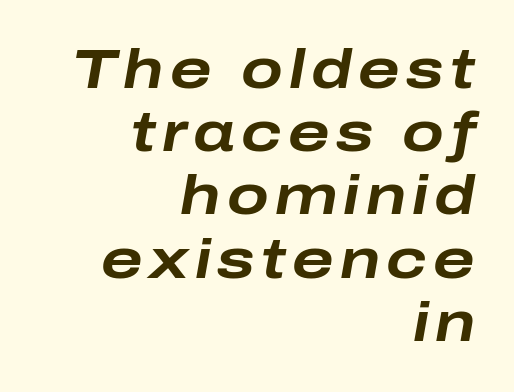
These lines carry a lot of weight — the face is fully bold. Horizontal alignment here is rightward, an uncommon choice for prose. The passage shown is typed in a proportional face where columns would drift. The foot of each line stays bare and open. Italic: yes, the glyphs are oblique.
